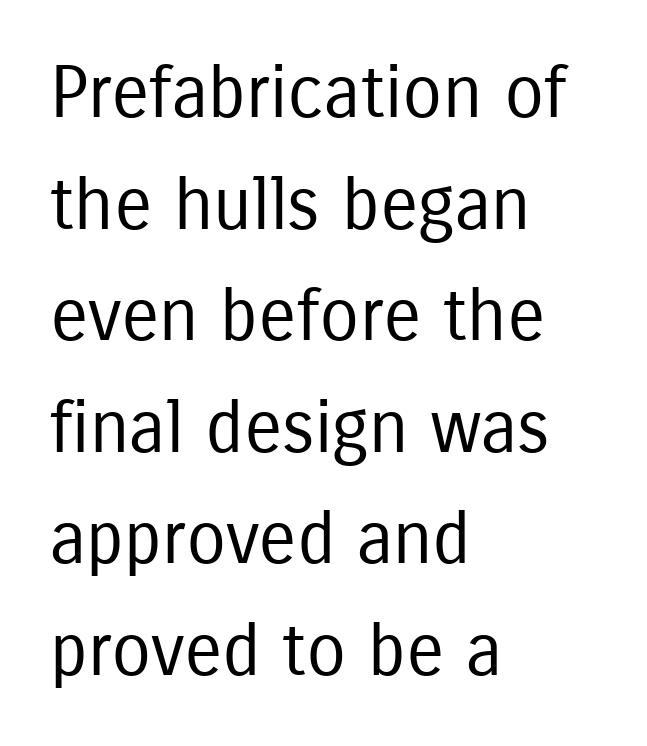
Casual observation: everything's shoved over to the left. Are there feet on the stems? There aren't — it's a sans. Stem width sits at or under what a default text font uses. Observe the ordinary spacing: letters are neighbours, not strangers.
